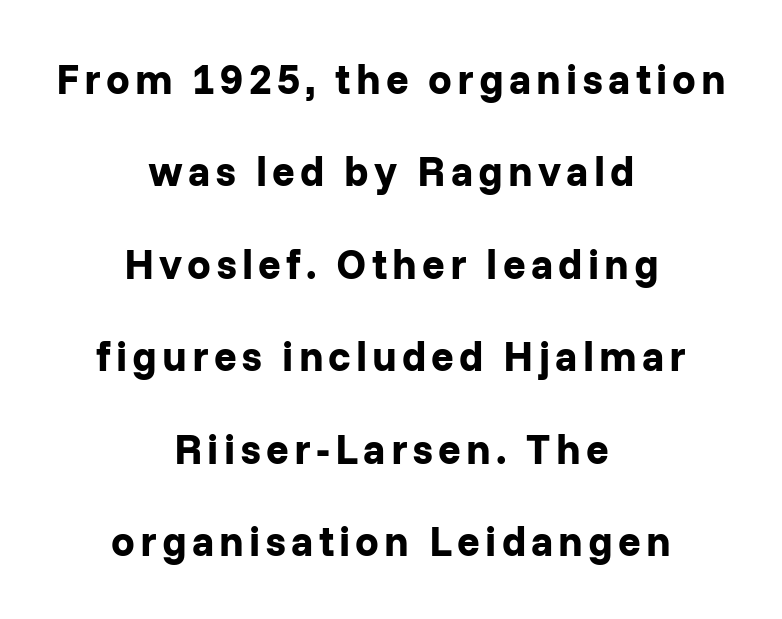
The image shows 42 px bold sans-serif type, upright; set centered, loose line spacing (2.2x), not underlined; low stroke contrast and a medium x-height.
